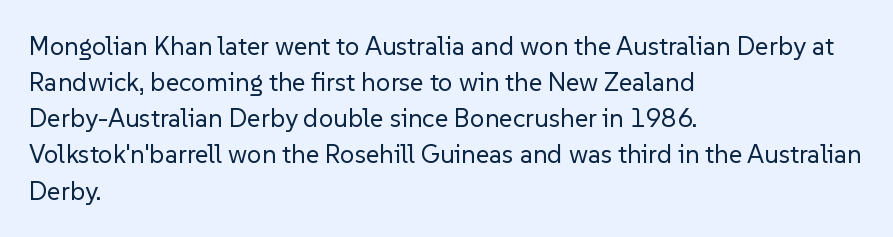
The image shows 26 px text type, upright; set left-aligned, normal line spacing (1.39x), normal letter spacing, not underlined.
